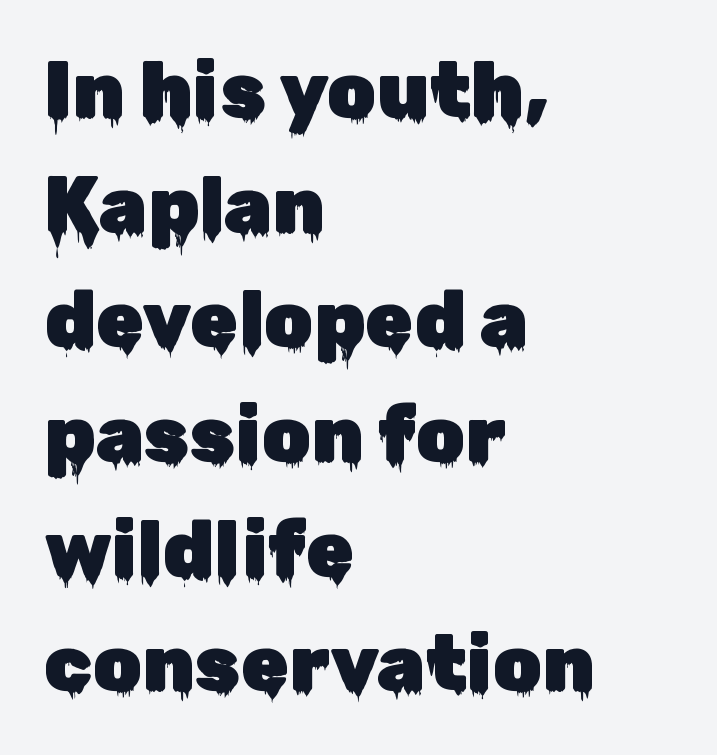
Q: Is the text italic (slanted)? A: No, it is upright.
Q: Is the typeface a serif or a sans-serif typeface? A: Sans-serif.
Q: Is the text underlined? A: No.
Q: How is the paragraph aligned? A: Left-aligned.
Q: Is the spacing between letters normal or unusually wide? A: Normal.
Q: Is the spacing between lines tight, normal or loose? A: Normal.
Q: Width (condensed, normal, or wide)? A: Normal.
Q: Stroke contrast? A: Low.
Q: x-height? A: Medium.
Q: Monospaced? A: No.
